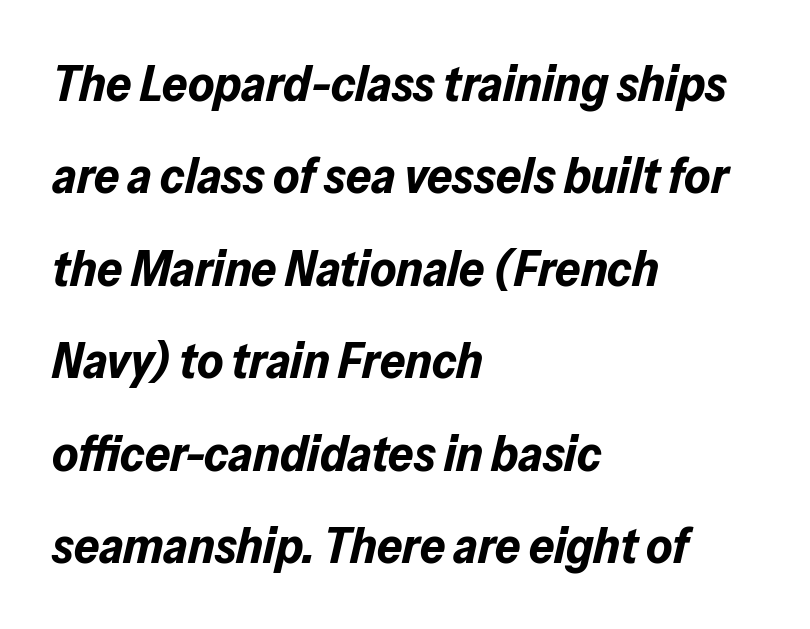
Q: Is the text bold? A: Yes.
Q: Is the text italic (slanted)? A: Yes, it leans right by about 13 degrees.
Q: Is the text underlined? A: No.
Q: How is the paragraph aligned? A: Left-aligned.
Q: Is the spacing between letters normal or unusually wide? A: Normal.
Q: Width (condensed, normal, or wide)? A: Normal.
Q: Stroke contrast? A: Low.
Q: x-height? A: Medium.
Q: Monospaced? A: No.
